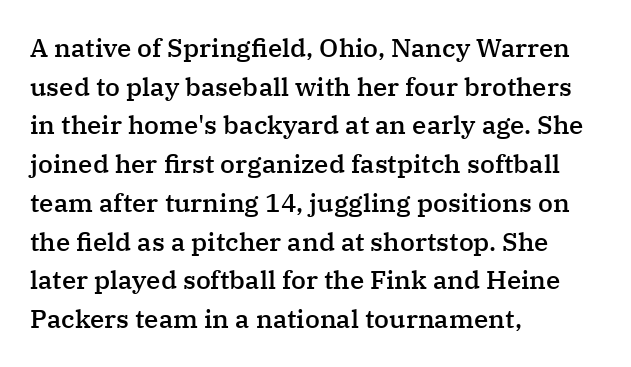
Q: Is the text bold? A: Semi-bold.
Q: Is the text italic (slanted)? A: No, it is upright.
Q: Is the text underlined? A: No.
Q: How is the paragraph aligned? A: Left-aligned.
Q: Is the spacing between letters normal or unusually wide? A: Normal.
Q: Is the spacing between lines tight, normal or loose? A: Normal.
